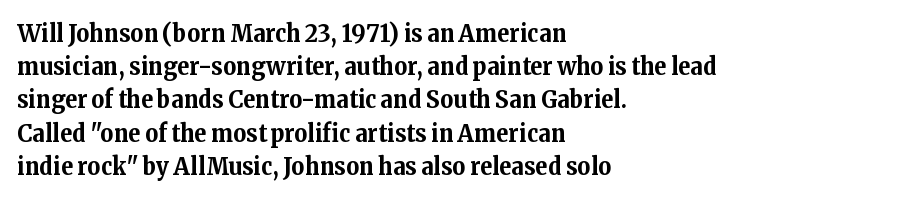
One-word summary of the alignment: left. Compared with an ordinary text face, these strokes are far heavier — a full bold. Interline gaps are of average width in this sample. Letter spacing: default. The baseline area is clear. The letters stand upright; this is a roman face.
